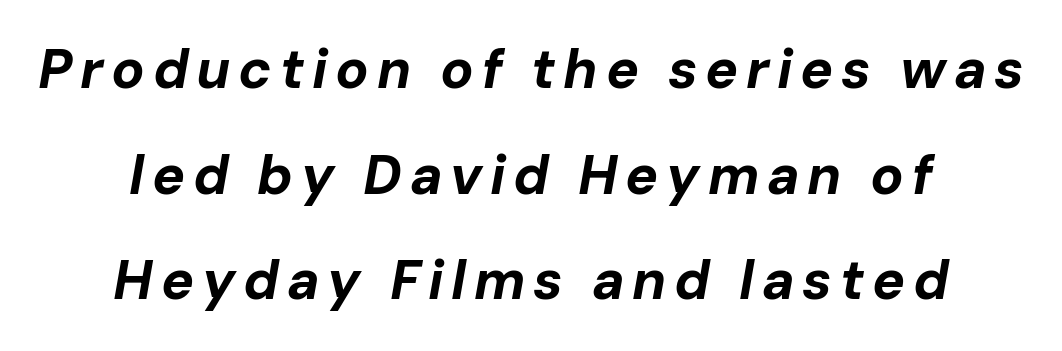
{"italic": "yes", "lean": "right", "slant_degrees": 10, "bold": "yes", "weight": "bold", "width": "normal", "stroke_contrast": "low", "x_height": "medium", "monospaced": "no", "underline": "no", "align": "center", "line_spacing": "loose", "line_spacing_ratio": 1.92, "glyph_px": 55}
